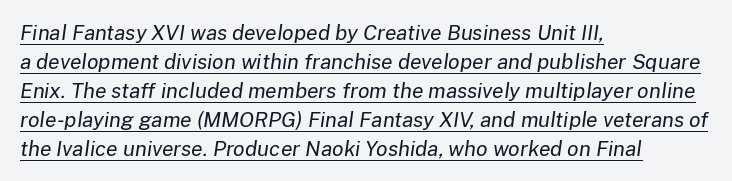
Q: Is the text bold? A: No.
Q: Is the text italic (slanted)? A: Yes, it leans right by about 8 degrees.
Q: Is the text underlined? A: Yes.
Q: How is the paragraph aligned? A: Left-aligned.
Q: Is the spacing between letters normal or unusually wide? A: Normal.
Q: Is the spacing between lines tight, normal or loose? A: Normal.
